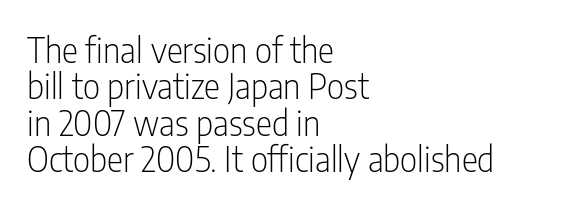
The image shows 34 px light, condensed sans-serif type, upright; set left-aligned, tight line spacing (1.07x), normal letter spacing, not underlined; low stroke contrast and a medium x-height.
